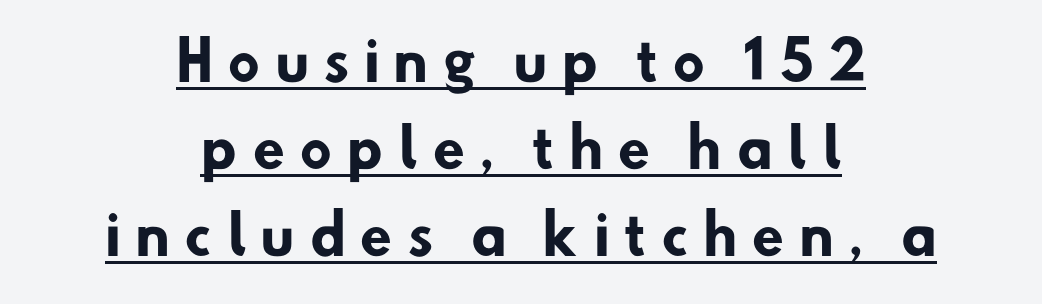
The image shows 53 px heavy sans-serif type; set centered, normal line spacing (1.64x), unusually wide letter spacing (+0.26 em), underlined; low stroke contrast and a small x-height.
